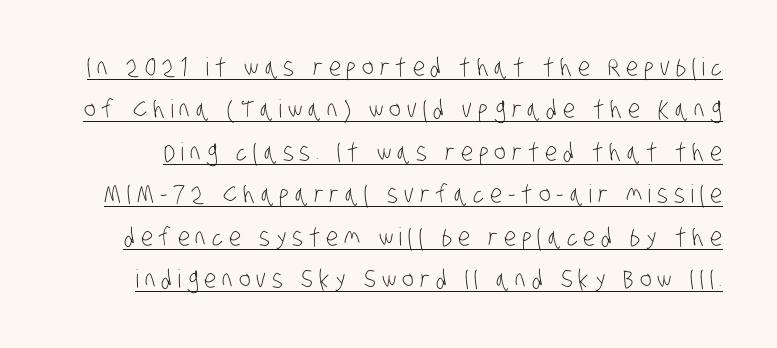
{"bold": "no", "underline": "yes", "line_spacing": "normal", "line_spacing_ratio": 1.7, "letter_spacing": "wide", "letter_spacing_em": 0.24, "glyph_px": 25}
